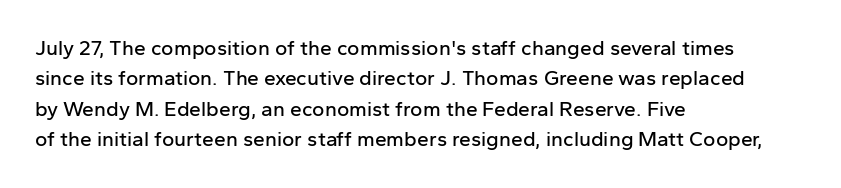
The image shows 21 px text type, upright; set left-aligned, normal line spacing (1.45x), normal letter spacing, not underlined.
